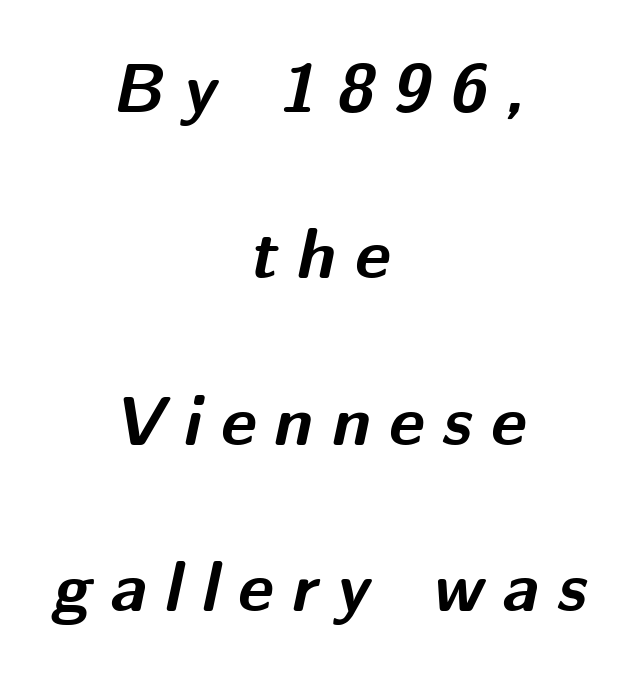
Q: Is the text bold? A: Yes.
Q: Is the text italic (slanted)? A: Yes, it leans right by about 12 degrees.
Q: Is the text underlined? A: No.
Q: How is the paragraph aligned? A: Centered.
Q: Is the spacing between letters normal or unusually wide? A: Unusually wide.
Q: Is the spacing between lines tight, normal or loose? A: Loose.
Q: Width (condensed, normal, or wide)? A: Normal.
Q: Stroke contrast? A: Medium.
Q: x-height? A: Medium.
Q: Monospaced? A: No.
